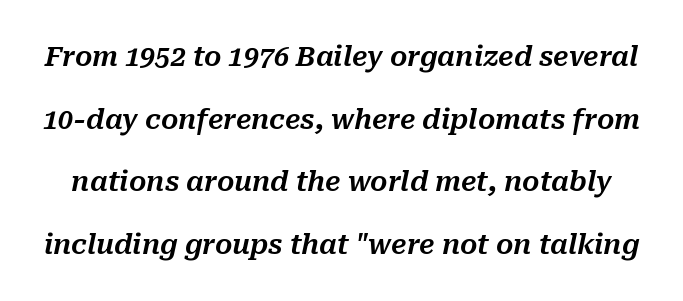
The image shows 27 px text type, italic (leaning right); set loose line spacing (2.32x), normal letter spacing, not underlined.
